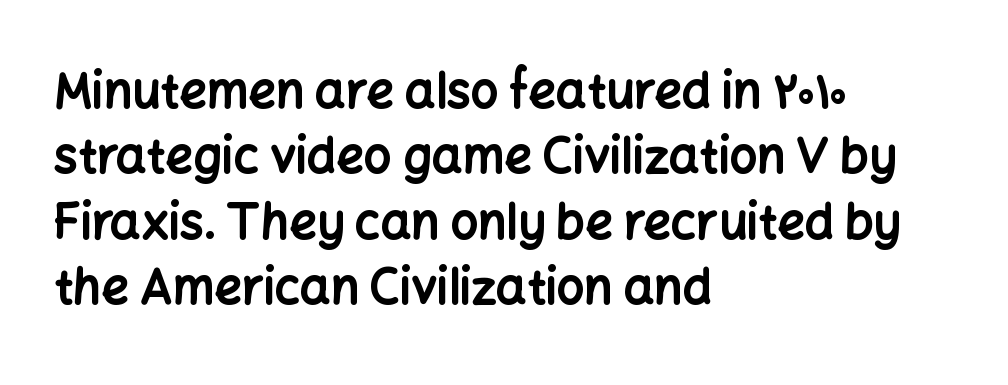
The image shows 48 px bold sans-serif type, upright; set left-aligned, normal line spacing (1.36x), normal letter spacing, not underlined; low stroke contrast and a medium x-height.
